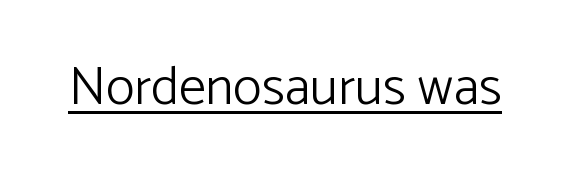
{"serif": "no", "italic": "no", "bold": "no", "weight": "light", "width": "normal", "stroke_contrast": "low", "x_height": "medium", "monospaced": "no", "underline": "yes", "letter_spacing": "normal", "letter_spacing_em": 0.0, "glyph_px": 54}
